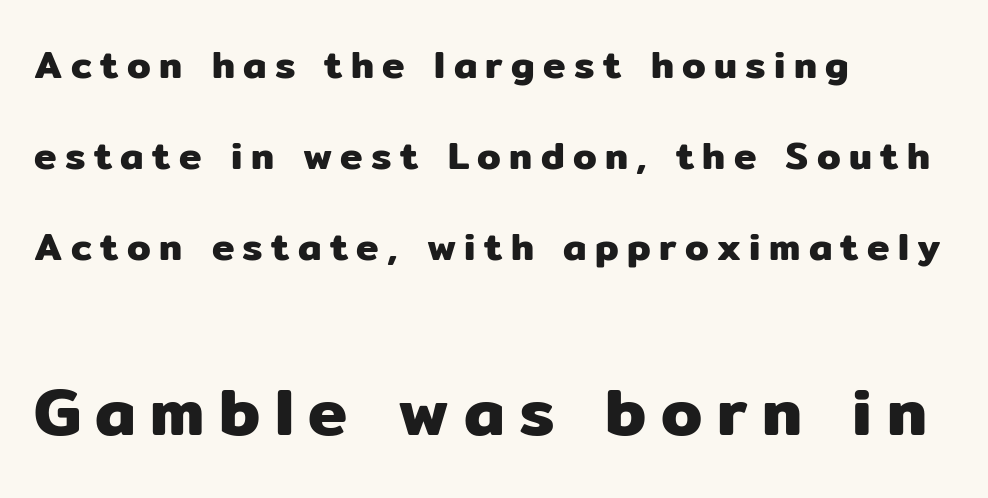
The image shows 66 px sans-serif type, upright; set left-aligned, loose line spacing (2.39x), unusually wide letter spacing (+0.22 em), not underlined; the second (bottom) block is 1.74x larger; low stroke contrast and a medium x-height.
